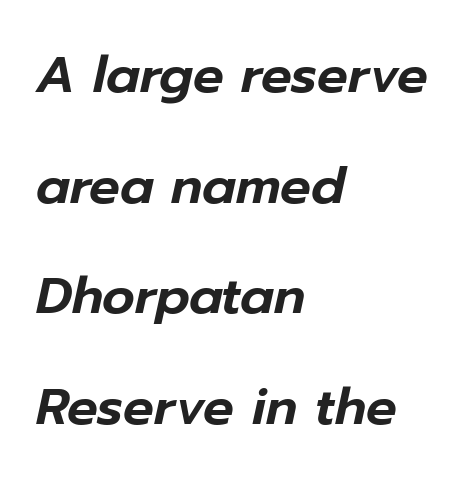
Q: Is the text italic (slanted)? A: Yes, it leans right by about 12 degrees.
Q: Is the text underlined? A: No.
Q: How is the paragraph aligned? A: Left-aligned.
Q: Is the spacing between letters normal or unusually wide? A: Normal.
Q: Is the spacing between lines tight, normal or loose? A: Loose.
Q: Width (condensed, normal, or wide)? A: Normal.
Q: Stroke contrast? A: Low.
Q: x-height? A: Medium.
Q: Monospaced? A: No.
